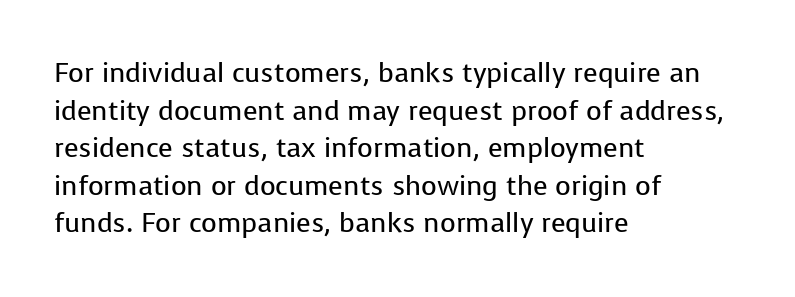
The image shows 27 px text type, upright; set left-aligned, normal line spacing (1.39x), normal letter spacing, not underlined.
